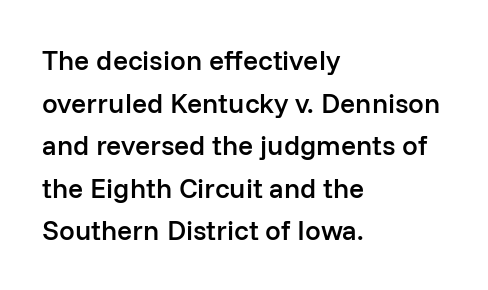
Q: Is the text bold? A: Semi-bold.
Q: Is the text italic (slanted)? A: No, it is upright.
Q: Is the typeface a serif or a sans-serif typeface? A: Sans-serif.
Q: Is the text underlined? A: No.
Q: How is the paragraph aligned? A: Left-aligned.
Q: Is the spacing between letters normal or unusually wide? A: Normal.
Q: Is the spacing between lines tight, normal or loose? A: Normal.
Q: Width (condensed, normal, or wide)? A: Normal.
Q: Stroke contrast? A: Low.
Q: x-height? A: Medium.
Q: Monospaced? A: No.
